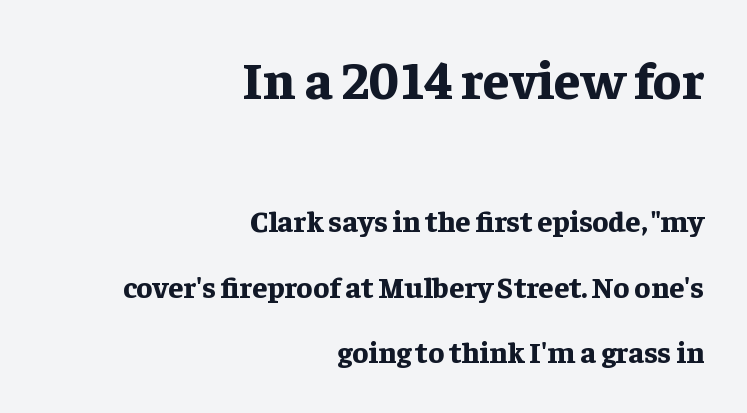
The image shows 53 px bold serif type, upright; set right-aligned, loose line spacing (2.17x), normal letter spacing, not underlined; the first (top) block is 1.77x larger; low stroke contrast and a medium x-height.
